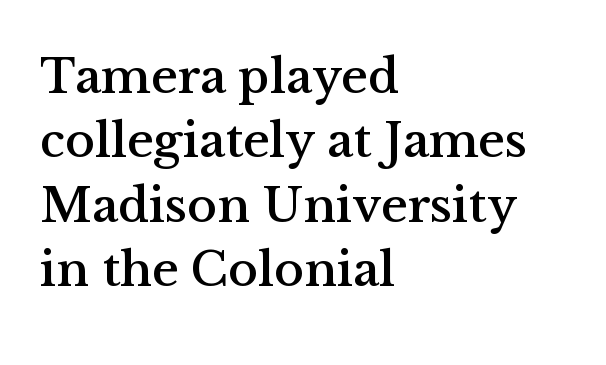
Anything drawn beneath the words? Only blank space. The specimen reads as upright at a glance. Whoever set this chose a conventional vertical rhythm. The rendering keeps characters at their native spacing.
